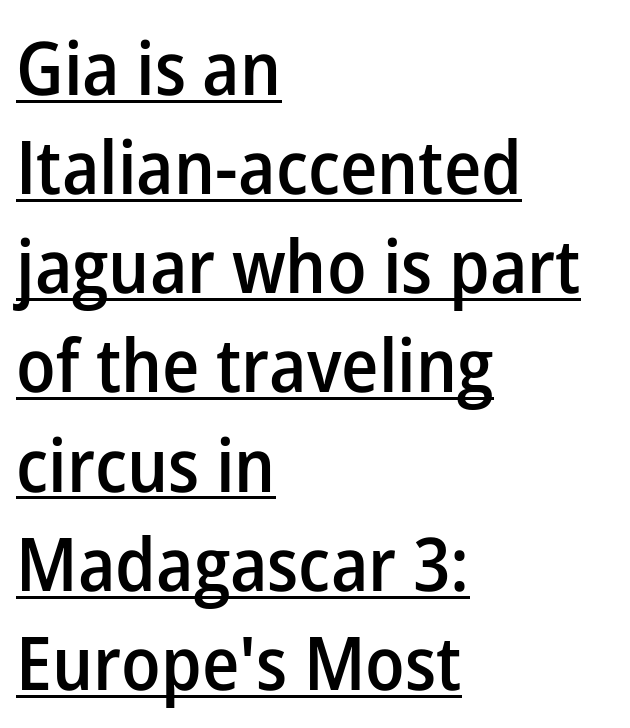
The image shows 74 px semibold sans-serif type, upright; set left-aligned, normal line spacing (1.34x), normal letter spacing, underlined; low stroke contrast and a medium x-height.
